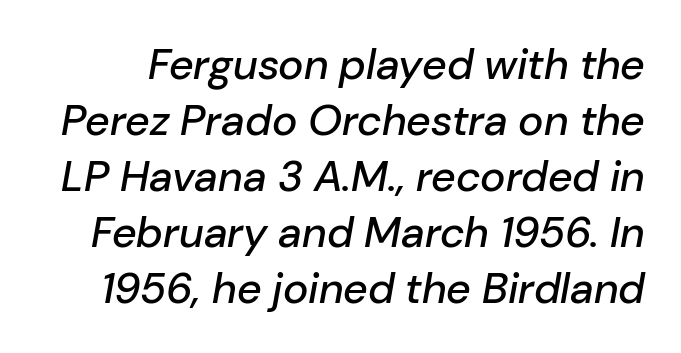
{"italic": "yes", "lean": "right", "slant_degrees": 10, "width": "normal", "stroke_contrast": "low", "x_height": "medium", "monospaced": "no", "underline": "no", "line_spacing": "normal", "line_spacing_ratio": 1.3, "letter_spacing": "normal", "letter_spacing_em": 0.0, "glyph_px": 43}
